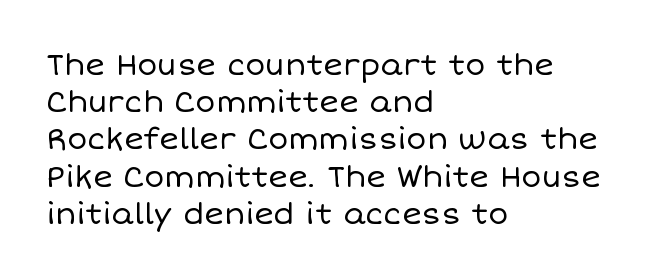
{"italic": "no", "bold": "no", "weight": "regular", "width": "normal", "stroke_contrast": "low", "x_height": "large", "monospaced": "no", "underline": "no", "align": "left", "line_spacing_ratio": 1.24, "letter_spacing": "normal", "letter_spacing_em": 0.0, "glyph_px": 30}
